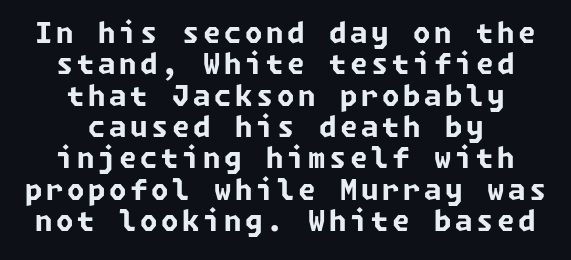
The image shows 28 px bold sans-serif type; set centered, tight line spacing (1.12x), not underlined; low stroke contrast and a medium x-height.
